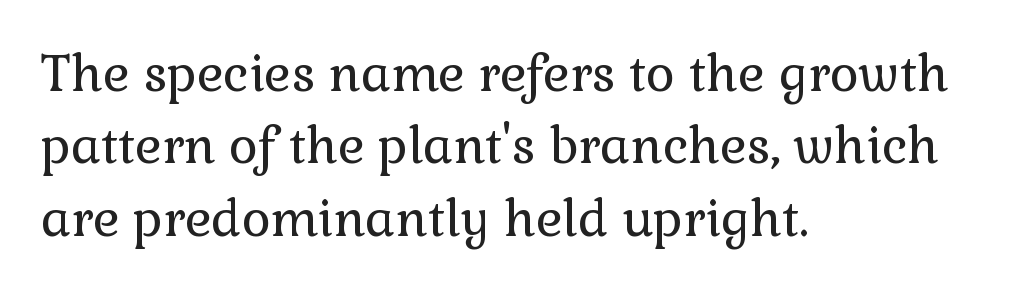
Evenly set lines give the paragraph a standard silhouette. No word sits above an underline. Note the varied advance widths — an 'i' is clearly narrower than an 'm'. One-word summary of the alignment: left. No italicization has been applied; the sample stays upright.
